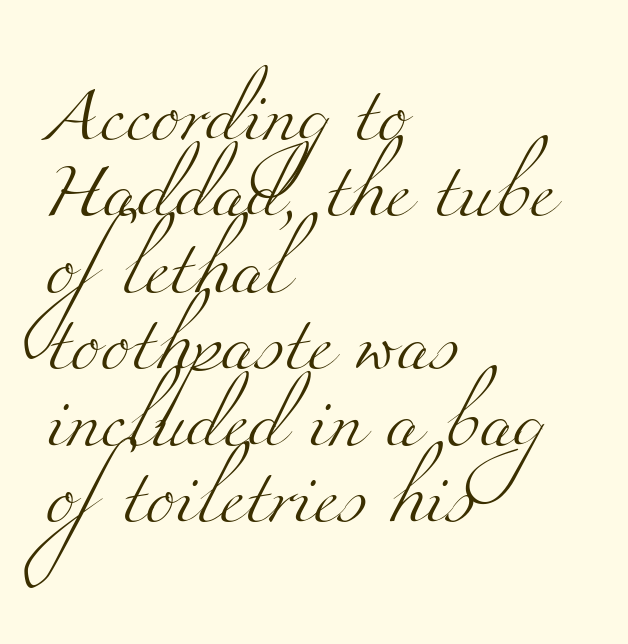
{"bold": "no", "weight": "light", "width": "wide", "stroke_contrast": "medium", "x_height": "small", "monospaced": "no", "underline": "no", "align": "left", "line_spacing": "normal", "line_spacing_ratio": 1.39, "letter_spacing": "normal", "letter_spacing_em": 0.0, "glyph_px": 55}
